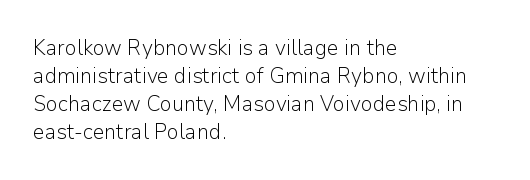
Q: Is the text bold? A: No.
Q: Is the text italic (slanted)? A: No, it is upright.
Q: Is the text underlined? A: No.
Q: How is the paragraph aligned? A: Left-aligned.
Q: Is the spacing between letters normal or unusually wide? A: Normal.
Q: Is the spacing between lines tight, normal or loose? A: Normal.
